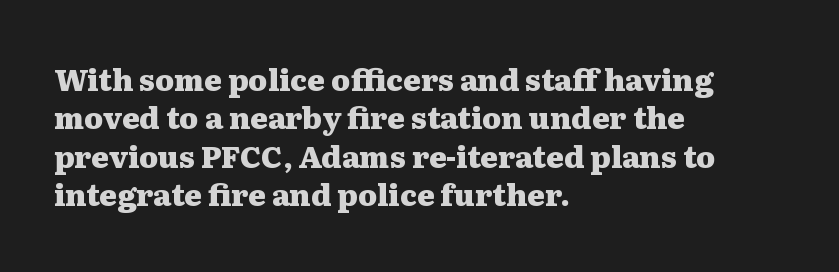
Glyph-to-glyph distance matches everyday printed text. The type family on display is of the serif kind. Unlike italic type, these characters show no tilt at all. Regarding leading, the lines here are spaced in the standard way.
